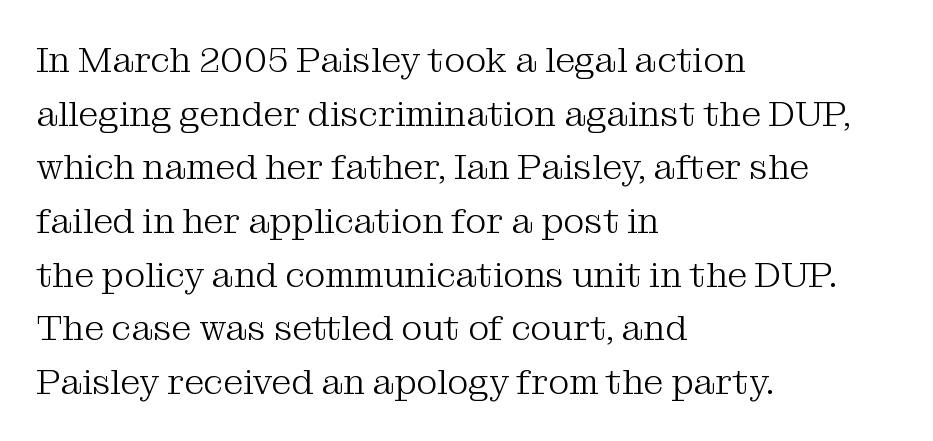
{"serif": "yes", "italic": "no", "bold": "no", "weight": "light", "width": "normal", "stroke_contrast": "medium", "x_height": "medium", "monospaced": "no", "underline": "no", "align": "left", "line_spacing": "normal", "line_spacing_ratio": 1.49, "letter_spacing": "normal", "letter_spacing_em": 0.0, "glyph_px": 36}
